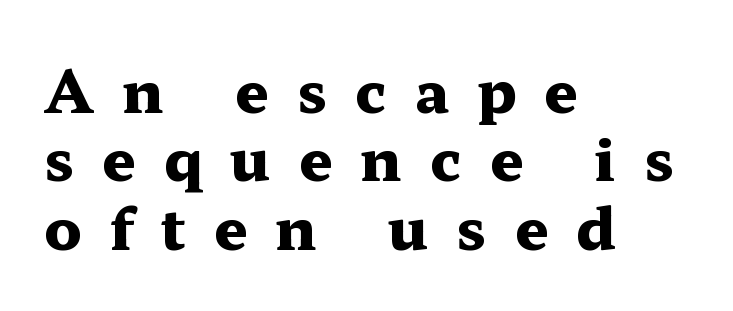
Every stem runs plumb, perpendicular to the baseline. What stands out about the letter spacing? Its width — letters are far apart. Think of a printed novel: that variable character pitch is what you see here. The characters display serif detailing at their extremities.
